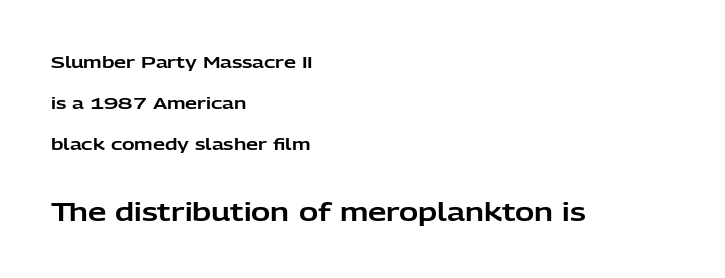
{"italic": "no", "underline": "no", "align": "left", "line_spacing": "loose", "line_spacing_ratio": 2.41, "letter_spacing": "normal", "letter_spacing_em": 0.0, "larger_block": "second", "size_ratio": 1.53, "glyph_px": 26}
